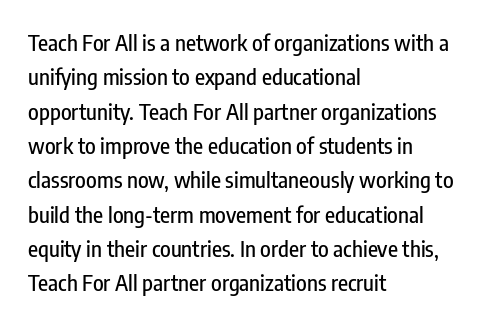
{"italic": "no", "underline": "no", "align": "left", "line_spacing": "normal", "line_spacing_ratio": 1.56, "letter_spacing": "normal", "letter_spacing_em": 0.0, "glyph_px": 22}
